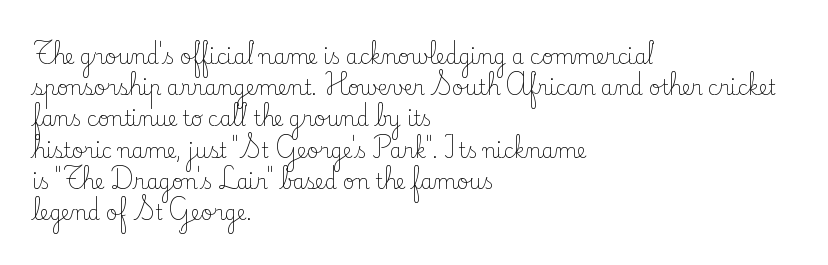
Q: Is the text bold? A: No.
Q: Is the text italic (slanted)? A: No, it is upright.
Q: Is the text underlined? A: No.
Q: How is the paragraph aligned? A: Left-aligned.
Q: Is the spacing between letters normal or unusually wide? A: Normal.
Q: Is the spacing between lines tight, normal or loose? A: Normal.
